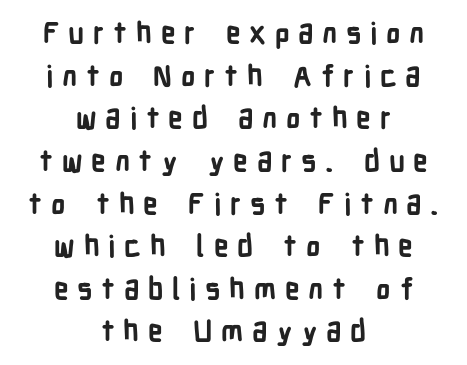
The face used here is proportionally spaced, like ordinary book or web type. Vertically, the passage feels balanced, rows spaced as you'd expect. Neither beginnings nor endings align; midpoints do. Upright lettering throughout.
